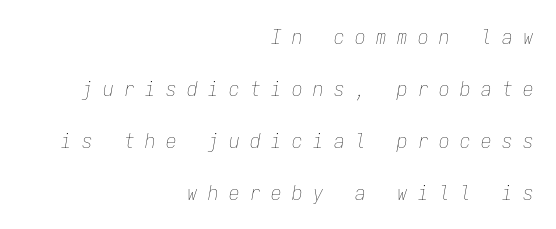
The image shows 21 px text type, italic (leaning right); set right-aligned, loose line spacing (2.47x), unusually wide letter spacing (+0.5 em), not underlined.
